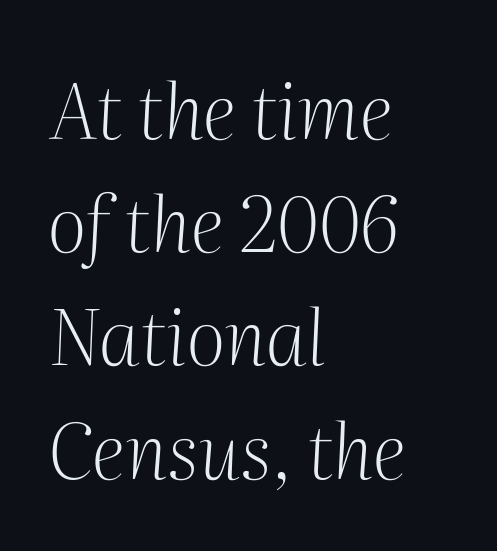
Q: Is the text bold? A: No.
Q: Is the text italic (slanted)? A: Yes, it leans right by about 2 degrees.
Q: Is the typeface a serif or a sans-serif typeface? A: Serif.
Q: Is the text underlined? A: No.
Q: How is the paragraph aligned? A: Left-aligned.
Q: Is the spacing between letters normal or unusually wide? A: Normal.
Q: Is the spacing between lines tight, normal or loose? A: Normal.
Q: Width (condensed, normal, or wide)? A: Normal.
Q: Stroke contrast? A: Medium.
Q: x-height? A: Medium.
Q: Monospaced? A: No.
